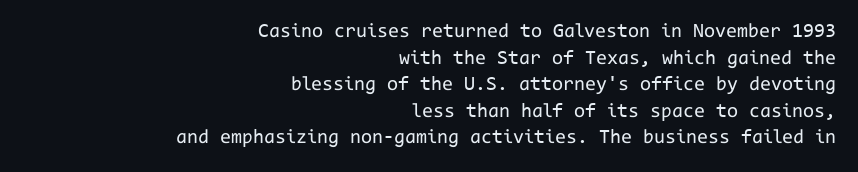
The image shows 20 px text type, upright; set right-aligned, normal line spacing (1.33x), normal letter spacing, not underlined.
